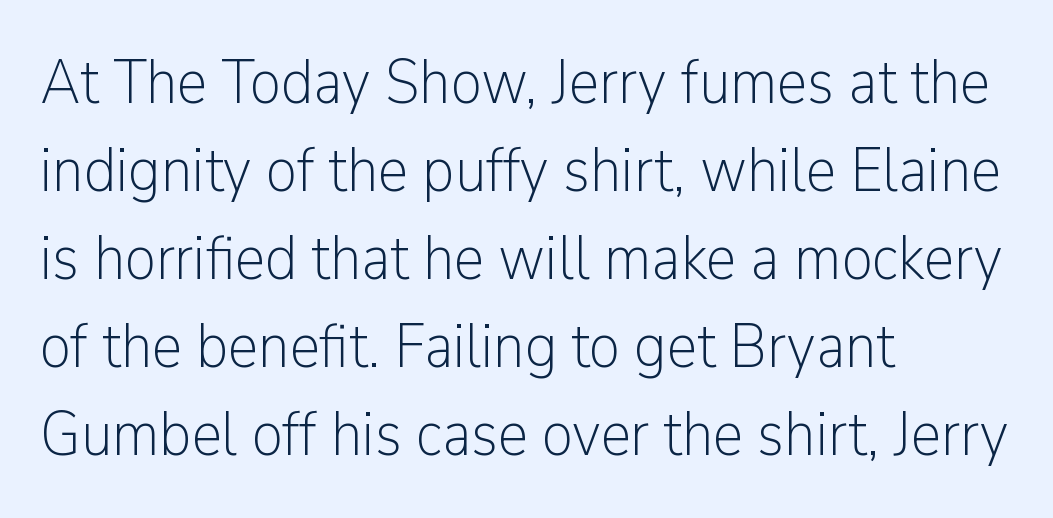
The image shows 62 px light sans-serif type, upright; set left-aligned, normal line spacing (1.42x), normal letter spacing, not underlined; low stroke contrast and a medium x-height.
